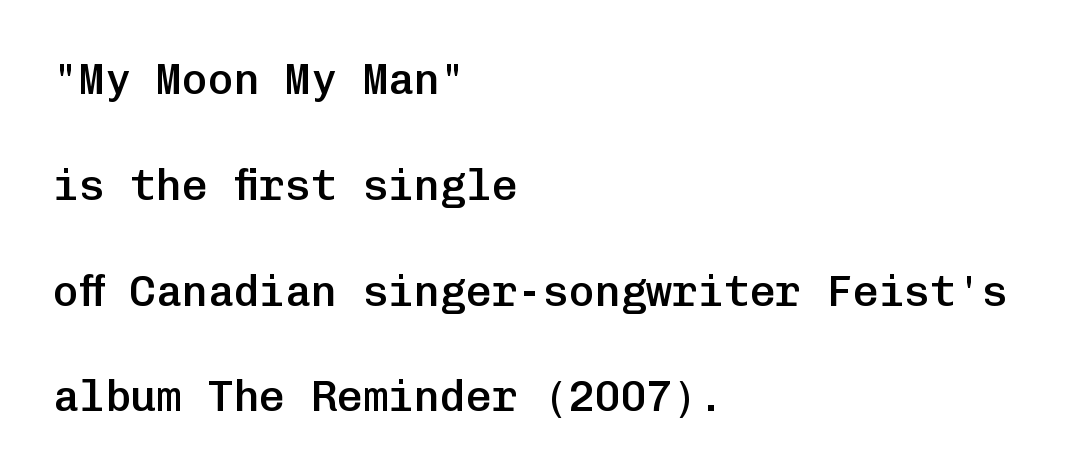
The image shows 43 px semibold sans-serif type, upright, monospaced; set left-aligned, loose line spacing (2.46x), normal letter spacing, not underlined; low stroke contrast and a medium x-height.
